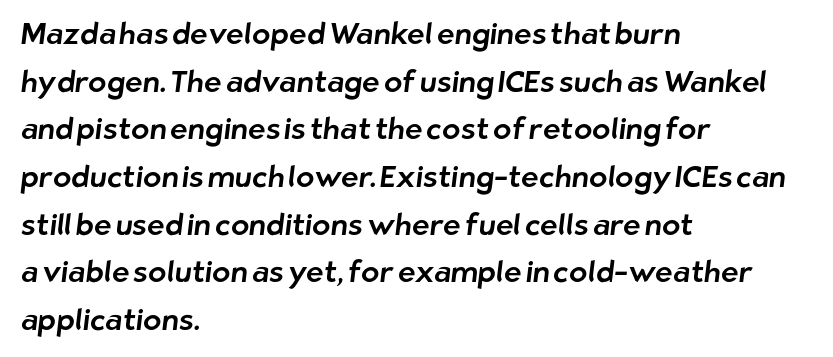
{"serif": "no", "width": "normal", "stroke_contrast": "low", "x_height": "medium", "monospaced": "no", "underline": "no", "align": "left", "line_spacing": "normal", "line_spacing_ratio": 1.59, "letter_spacing": "normal", "letter_spacing_em": 0.0, "glyph_px": 30}
